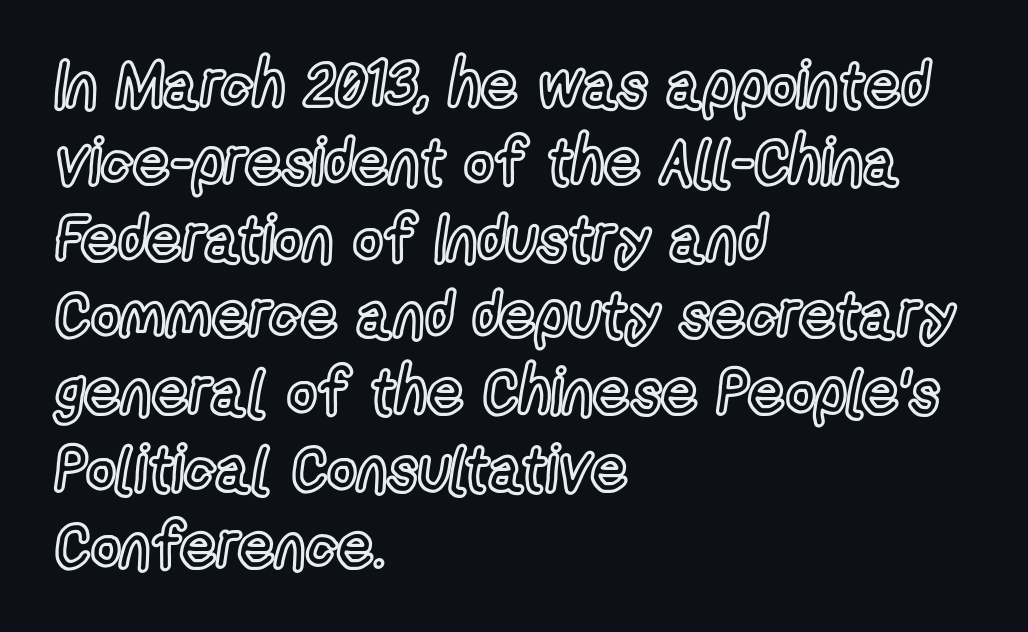
The image shows 64 px condensed type; set left-aligned, line spacing 1.2x, normal letter spacing, not underlined; a medium x-height.
